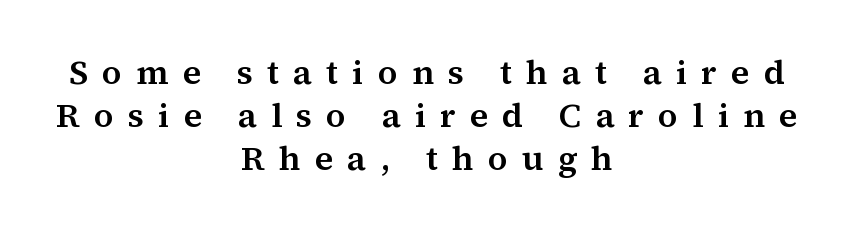
{"serif": "yes", "italic": "no", "width": "normal", "stroke_contrast": "medium", "x_height": "medium", "monospaced": "no", "underline": "no", "align": "center", "line_spacing": "normal", "line_spacing_ratio": 1.26, "letter_spacing": "wide", "letter_spacing_em": 0.41, "glyph_px": 34}
